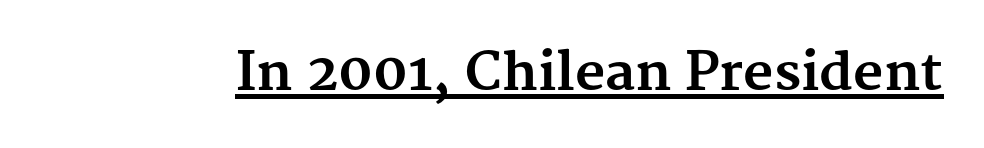
There is no visible air inserted between adjacent glyphs. Ascenders rise straight up at ninety degrees. Font category for this specimen: serif. Notice how thick the strokes are: this is what a full bold looks like. You could not count columns in this text — the font is proportionally spaced. A baseline rule has been typeset under these characters.
